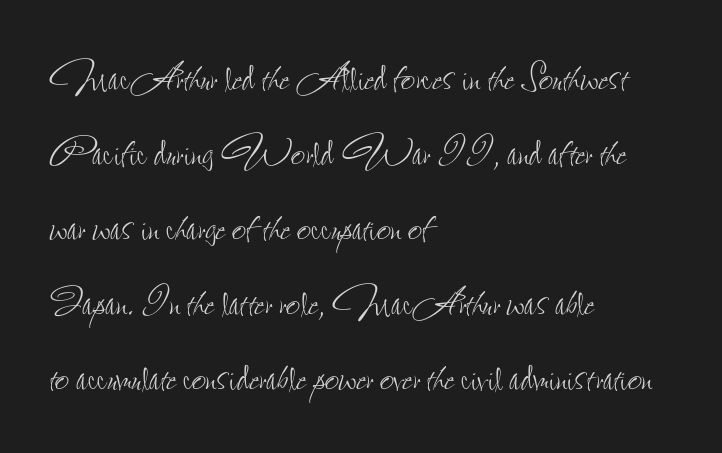
Q: Is the text bold? A: No.
Q: Is the text italic (slanted)? A: Yes.
Q: Is the text underlined? A: No.
Q: How is the paragraph aligned? A: Left-aligned.
Q: Is the spacing between letters normal or unusually wide? A: Normal.
Q: Is the spacing between lines tight, normal or loose? A: Normal.
Q: Width (condensed, normal, or wide)? A: Condensed.
Q: Stroke contrast? A: Low.
Q: x-height? A: Small.
Q: Monospaced? A: No.
